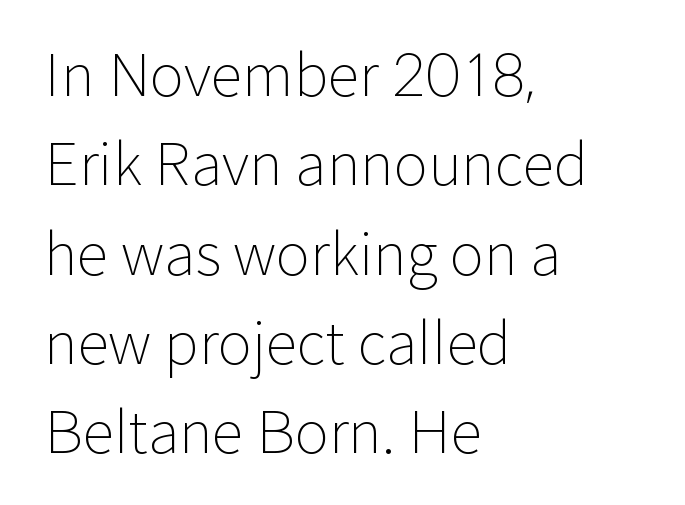
Q: Is the text bold? A: No.
Q: Is the text italic (slanted)? A: No, it is upright.
Q: Is the typeface a serif or a sans-serif typeface? A: Sans-serif.
Q: Is the text underlined? A: No.
Q: How is the paragraph aligned? A: Left-aligned.
Q: Is the spacing between letters normal or unusually wide? A: Normal.
Q: Is the spacing between lines tight, normal or loose? A: Normal.
Q: Width (condensed, normal, or wide)? A: Normal.
Q: Stroke contrast? A: Low.
Q: x-height? A: Medium.
Q: Monospaced? A: No.
